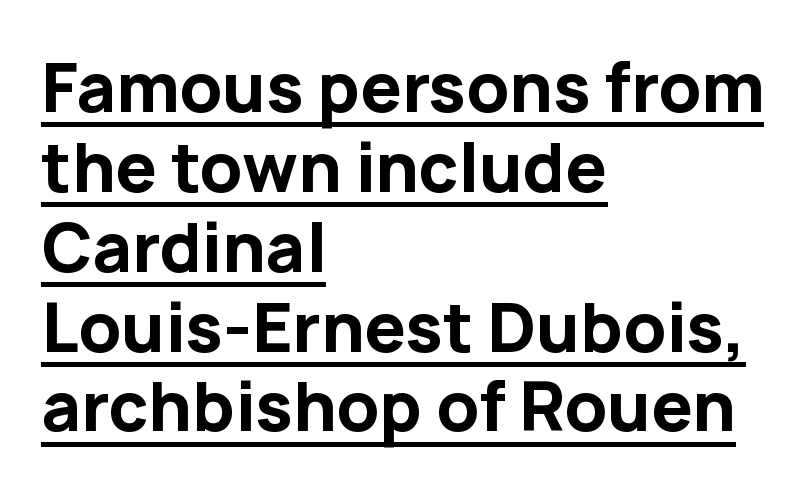
What decoration does the sample have? An underline. Note the varied advance widths — an 'i' is clearly narrower than an 'm'. The gaps between neighbouring characters are ordinary and unremarkable. Every character sits straight up, as roman type does. Weight check: bold — yes, fully.
